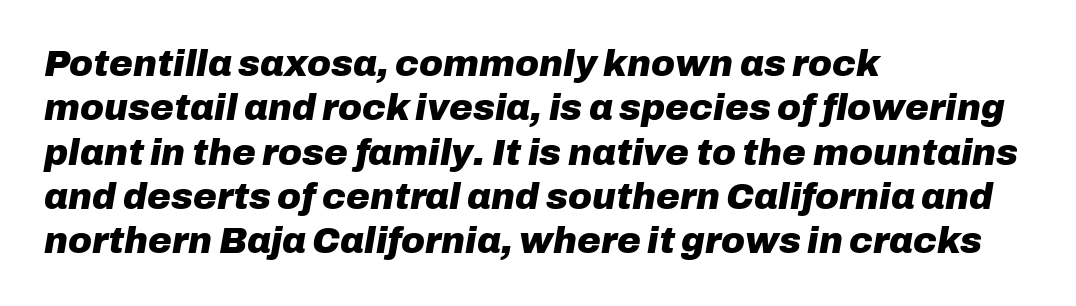
Q: Is the text bold? A: Yes.
Q: Is the text italic (slanted)? A: Yes, it leans right by about 10 degrees.
Q: Is the text underlined? A: No.
Q: How is the paragraph aligned? A: Left-aligned.
Q: Is the spacing between letters normal or unusually wide? A: Normal.
Q: Width (condensed, normal, or wide)? A: Normal.
Q: Stroke contrast? A: Low.
Q: x-height? A: Medium.
Q: Monospaced? A: No.
